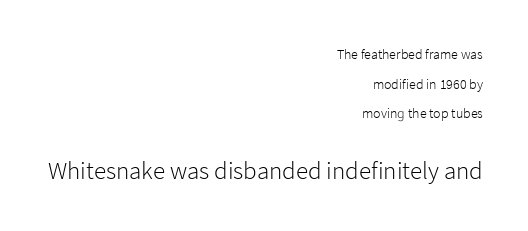
The image shows 25 px text type, upright; set right-aligned, loose line spacing (2.11x), normal letter spacing, not underlined; the second (bottom) block is 1.79x larger.
